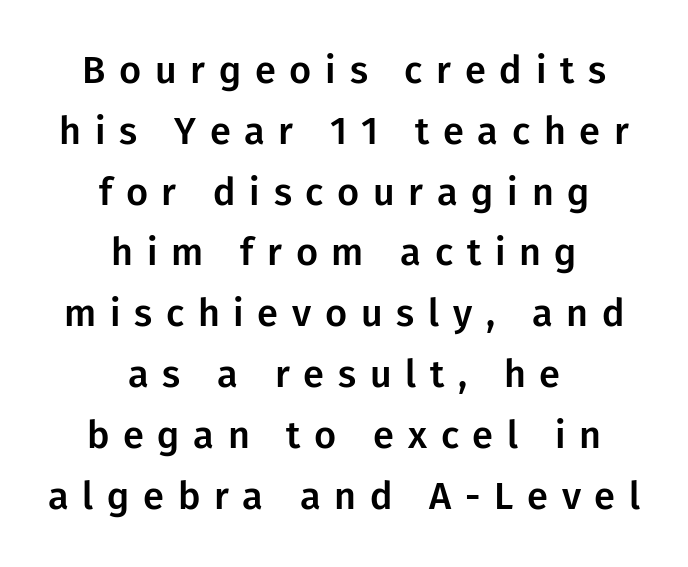
The image shows 38 px sans-serif type, upright; set centered, normal line spacing (1.6x), unusually wide letter spacing (+0.36 em), not underlined; low stroke contrast and a medium x-height.
